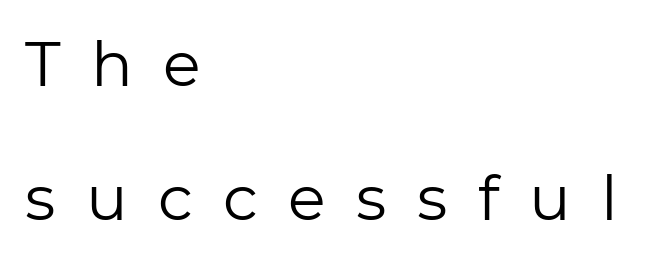
How are the letters spaced? Widely, with obvious added tracking. On a weight scale, this lands at 450 or below. This sample uses an upright cut, with every glyph sitting square on the baseline. Serifs: no, the terminals of the letterforms are clean. The setting favours the left margin, as ordinary paragraphs usually do.
